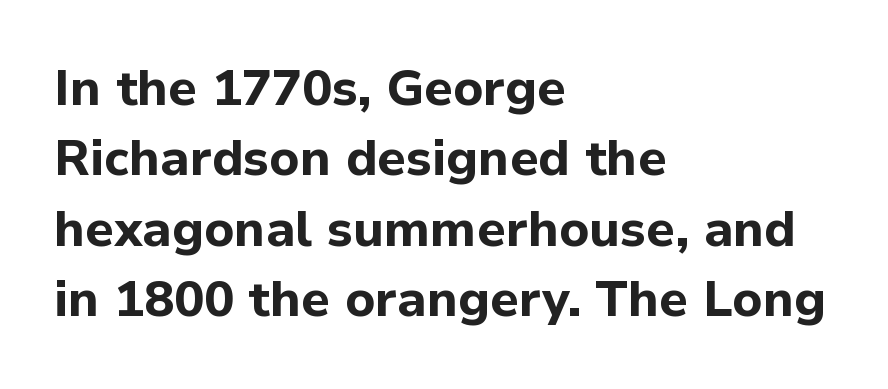
Q: Is the text bold? A: Yes.
Q: Is the text italic (slanted)? A: No, it is upright.
Q: Is the typeface a serif or a sans-serif typeface? A: Sans-serif.
Q: Is the text underlined? A: No.
Q: How is the paragraph aligned? A: Left-aligned.
Q: Is the spacing between letters normal or unusually wide? A: Normal.
Q: Is the spacing between lines tight, normal or loose? A: Normal.
Q: Width (condensed, normal, or wide)? A: Normal.
Q: Stroke contrast? A: Low.
Q: x-height? A: Medium.
Q: Monospaced? A: No.
